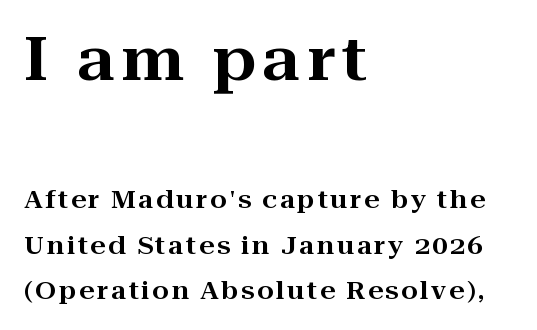
Varying glyph widths throughout — classic text-font behaviour. The initial chunk of copy outweighs the following chunk in type size. The area under the type is left untouched. Horizontally, the lines are justified to the leading edge only. Do the letters lean? They stand straight. The rendering shows small feet on the letterforms — a serif design.
